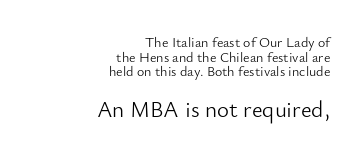
The image shows 23 px text type, upright; set right-aligned, tight line spacing (1.05x), normal letter spacing, not underlined; the second (bottom) block is 1.64x larger.
